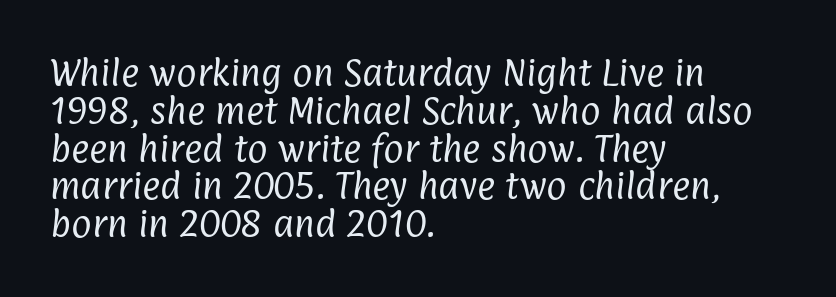
The horizontal fit of the characters is conventional and even. A classic flush-left, rag-right setting is used for this passage. Serif or sans? Sans — the stroke terminals are bare. Caption: face not bold, strokes unweighted. Varying glyph widths throughout — classic text-font behaviour. Underlining? Definitely not there.
